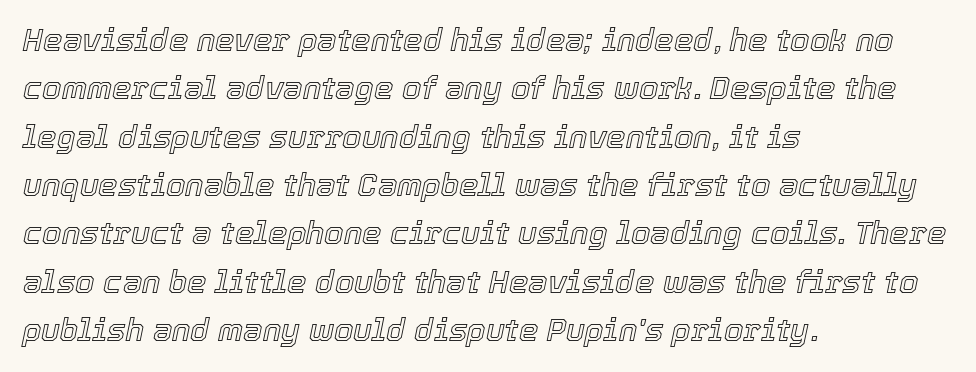
The image shows 31 px text type, italic (leaning right); set left-aligned, normal line spacing (1.56x), normal letter spacing, not underlined; a medium x-height.
